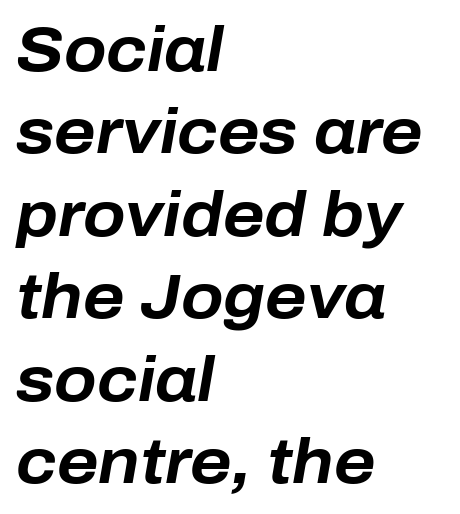
Strokes here are thick enough to call this a true bold. The setting favours the left margin, as ordinary paragraphs usually do. Italic: yes, the glyphs are oblique. Do the characters align in a grid? No, the font is proportional. Does extra space separate the letters? No, they use regular spacing.
